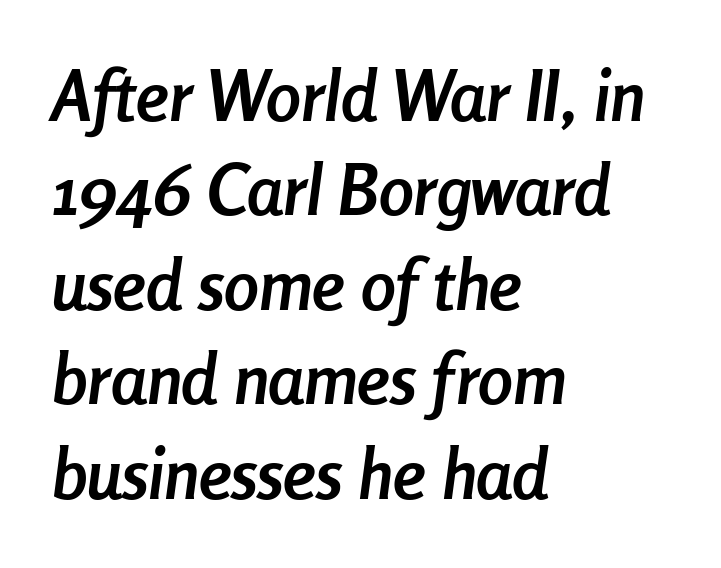
Tracking here is standard; glyphs follow each other at the usual distance. Each line starts at the same left margin while the right side varies. Bare-footed words on every line. Bold? Absolutely — the strokes are thick and heavy. The lines sit at an ordinary, default distance from one another.
